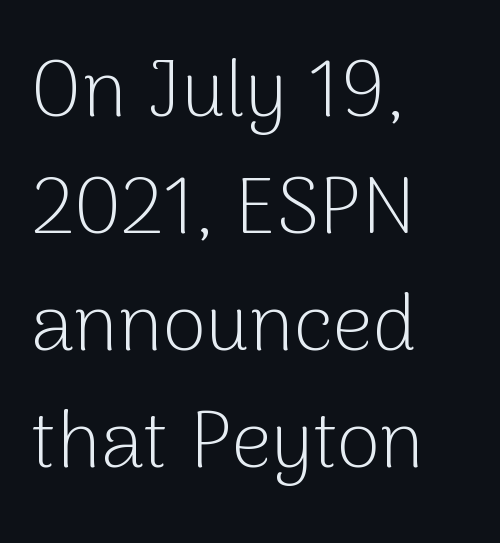
{"serif": "no", "italic": "no", "bold": "no", "weight": "light", "width": "normal", "stroke_contrast": "low", "x_height": "medium", "monospaced": "no", "underline": "no", "align": "left", "line_spacing": "normal", "line_spacing_ratio": 1.48, "letter_spacing": "normal", "letter_spacing_em": 0.0, "glyph_px": 79}
